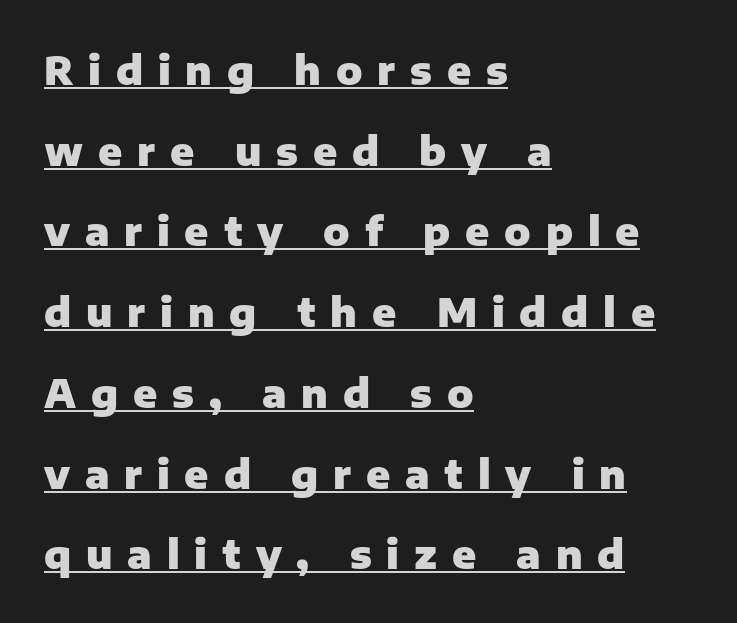
{"serif": "no", "italic": "no", "bold": "yes", "weight": "heavy", "width": "normal", "stroke_contrast": "low", "x_height": "medium", "monospaced": "no", "underline": "yes", "align": "left", "line_spacing": "loose", "line_spacing_ratio": 2.07, "letter_spacing": "wide", "letter_spacing_em": 0.38, "glyph_px": 39}
